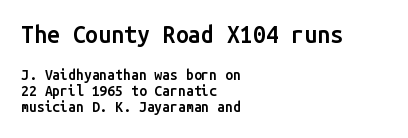
{"italic": "no", "bold": "semi", "underline": "no", "align": "left", "line_spacing": "tight", "line_spacing_ratio": 1.15, "letter_spacing": "normal", "letter_spacing_em": 0.0, "larger_block": "first", "size_ratio": 1.64, "glyph_px": 23}
